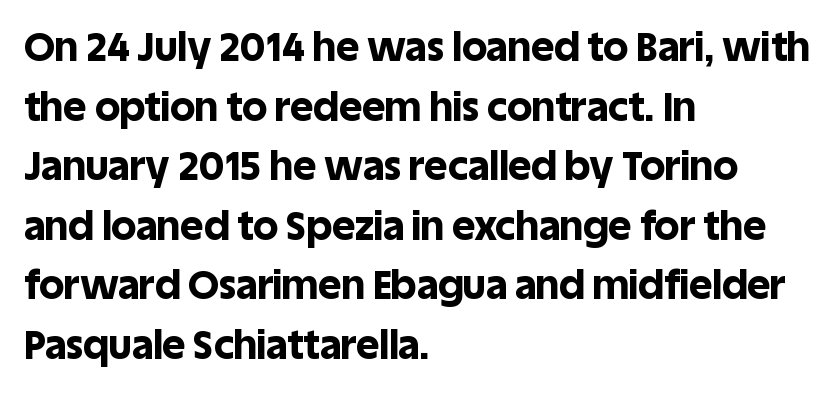
Unlike a traditional serif, this face leaves its strokes unadorned. The sample has been set heavy, in full bold. Where is the straight margin? On the left. Descenders are the only things crossing below the line. Note the varied advance widths — an 'i' is clearly narrower than an 'm'. Nope, not italic — everything's standing straight.
